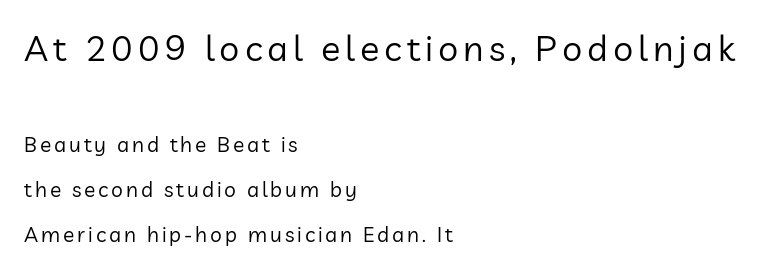
{"serif": "no", "italic": "no", "bold": "no", "weight": "regular", "width": "normal", "stroke_contrast": "low", "x_height": "medium", "monospaced": "no", "underline": "no", "align": "left", "line_spacing": "loose", "line_spacing_ratio": 2.15, "larger_block": "first", "size_ratio": 1.71, "glyph_px": 36}
